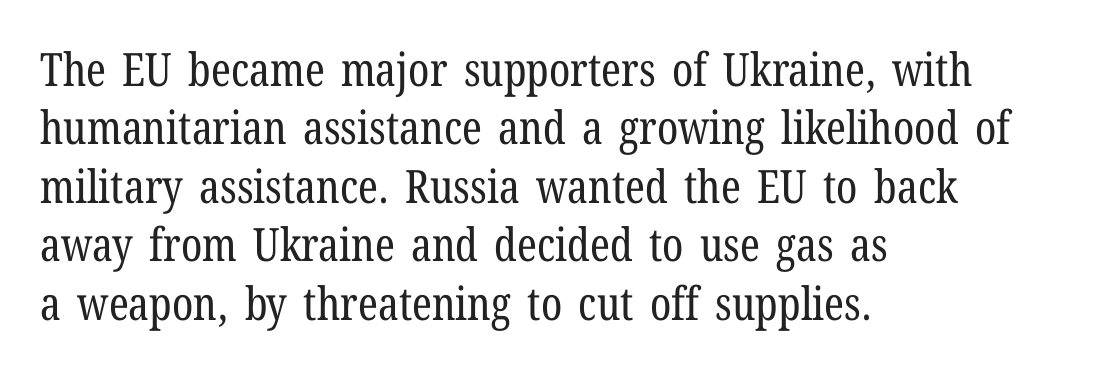
The image shows 46 px regular-weight, condensed serif type, upright; set left-aligned, normal line spacing (1.27x), normal letter spacing, not underlined; low stroke contrast and a medium x-height.
